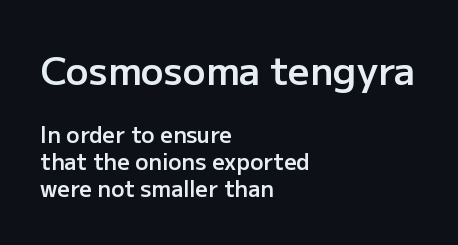
{"serif": "no", "italic": "no", "bold": "semi", "weight": "semibold", "width": "normal", "stroke_contrast": "low", "x_height": "medium", "monospaced": "no", "underline": "no", "align": "left", "line_spacing_ratio": 1.23, "letter_spacing": "normal", "letter_spacing_em": 0.0, "larger_block": "first", "size_ratio": 1.73, "glyph_px": 38}
